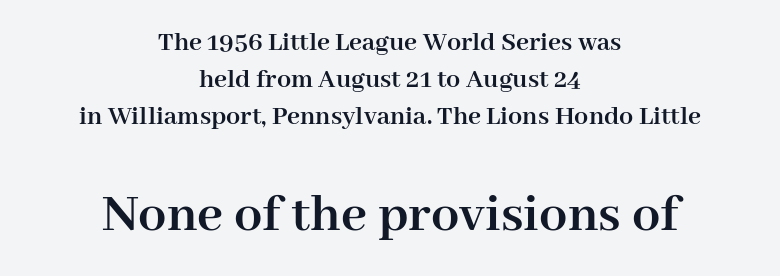
{"serif": "yes", "italic": "no", "bold": "yes", "weight": "semibold", "width": "normal", "stroke_contrast": "high", "x_height": "medium", "monospaced": "no", "underline": "no", "align": "center", "line_spacing": "normal", "line_spacing_ratio": 1.32, "letter_spacing": "normal", "letter_spacing_em": 0.0, "larger_block": "second", "size_ratio": 2.0, "glyph_px": 56}
